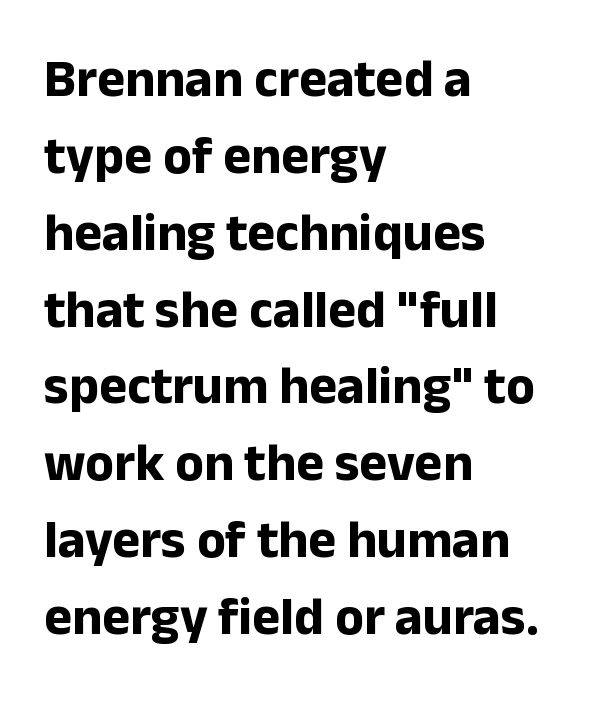
{"serif": "no", "italic": "no", "bold": "yes", "weight": "bold", "width": "normal", "stroke_contrast": "low", "x_height": "medium", "monospaced": "no", "underline": "no", "align": "left", "line_spacing": "normal", "line_spacing_ratio": 1.45, "letter_spacing": "normal", "letter_spacing_em": 0.0, "glyph_px": 53}
